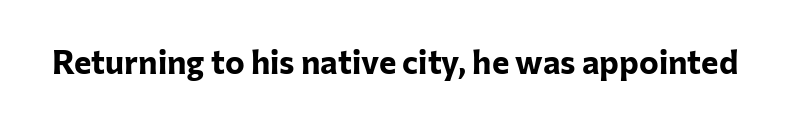
{"serif": "no", "italic": "no", "bold": "yes", "weight": "bold", "width": "normal", "stroke_contrast": "low", "x_height": "medium", "monospaced": "no", "underline": "no", "letter_spacing": "normal", "letter_spacing_em": 0.0, "glyph_px": 33}
